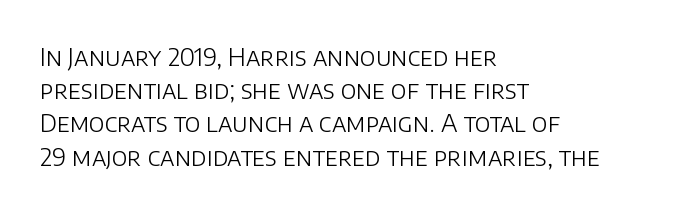
{"italic": "no", "bold": "no", "underline": "no", "align": "left", "line_spacing": "normal", "line_spacing_ratio": 1.33, "letter_spacing": "normal", "letter_spacing_em": 0.0, "glyph_px": 25}
